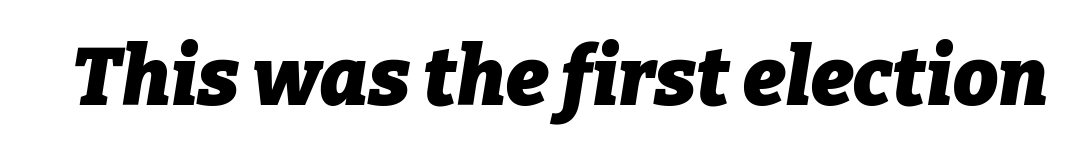
The image shows 80 px heavy type, italic (leaning right); set normal letter spacing, not underlined; low stroke contrast and a medium x-height.
